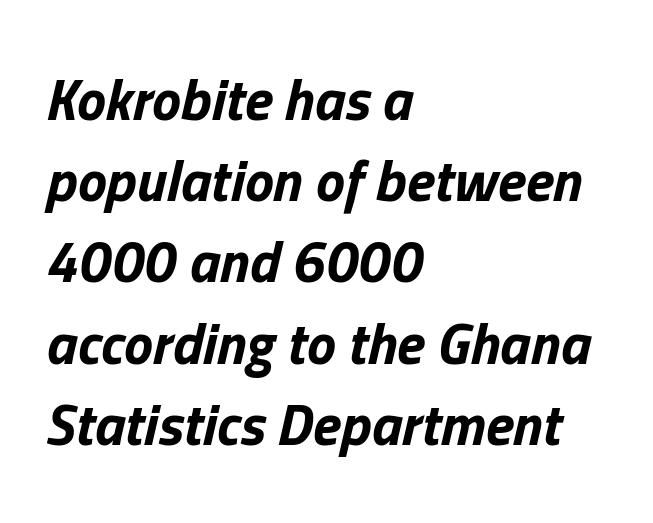
{"italic": "yes", "lean": "right", "slant_degrees": 13, "bold": "yes", "weight": "bold", "width": "normal", "stroke_contrast": "low", "x_height": "medium", "monospaced": "no", "underline": "no", "align": "left", "line_spacing": "normal", "line_spacing_ratio": 1.4, "letter_spacing": "normal", "letter_spacing_em": 0.0, "glyph_px": 58}
